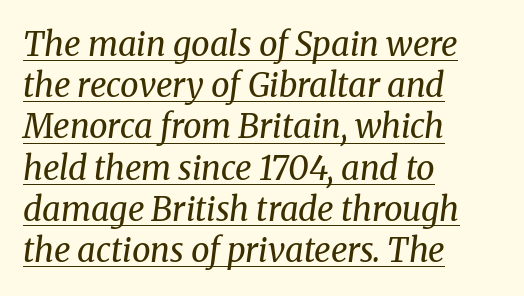
{"serif": "yes", "italic": "yes", "lean": "right", "slant_degrees": 8, "bold": "no", "weight": "regular", "width": "normal", "stroke_contrast": "medium", "x_height": "medium", "monospaced": "no", "underline": "yes", "align": "left", "line_spacing": "normal", "line_spacing_ratio": 1.25, "letter_spacing": "normal", "letter_spacing_em": 0.0, "glyph_px": 33}
